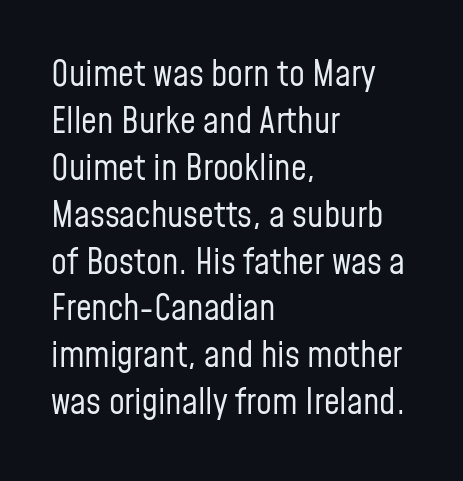
The image shows 35 px regular-weight, condensed sans-serif type, upright; set left-aligned, normal line spacing (1.34x), normal letter spacing, not underlined; low stroke contrast and a medium x-height.
